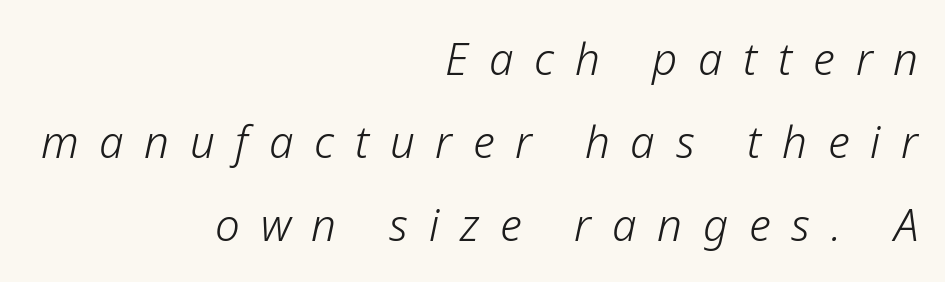
{"italic": "yes", "lean": "right", "slant_degrees": 12, "bold": "no", "weight": "light", "width": "normal", "stroke_contrast": "low", "x_height": "medium", "monospaced": "no", "underline": "no", "align": "right", "line_spacing_ratio": 1.89, "letter_spacing": "wide", "letter_spacing_em": 0.47, "glyph_px": 44}
